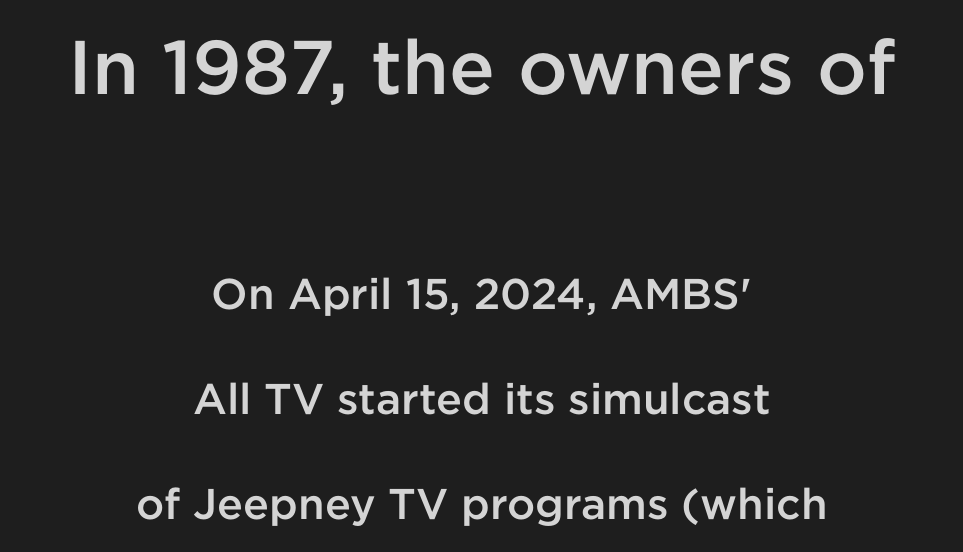
These lines carry some extra weight — a demibold, not a full bold. Size hierarchy here favors the leading block over the trailing one. Does the type have serifs? No, each stem ends abruptly. Alignment: centered.
